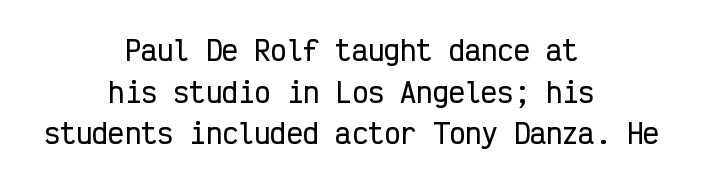
Teacher's note: observe the equal gaps on both sides — that is centered alignment. No italicization has been applied; the sample stays upright. The tracking reads as untouched default to a designer's eye. Nobody drew a line under any word here.
